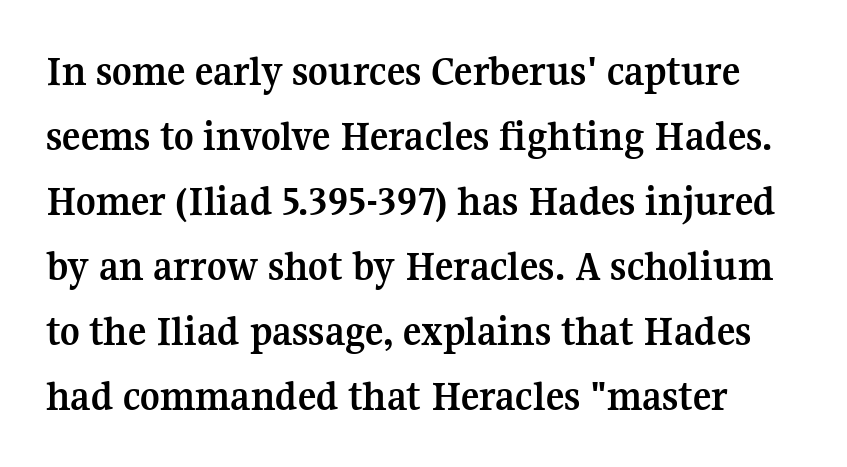
The image shows 43 px semibold serif type, upright; set normal line spacing (1.51x), normal letter spacing, not underlined; medium stroke contrast and a medium x-height.
